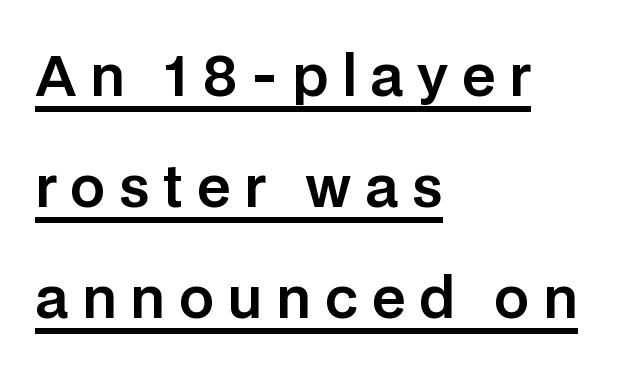
Q: Is the text italic (slanted)? A: No, it is upright.
Q: Is the typeface a serif or a sans-serif typeface? A: Sans-serif.
Q: Is the text underlined? A: Yes.
Q: How is the paragraph aligned? A: Left-aligned.
Q: Is the spacing between letters normal or unusually wide? A: Unusually wide.
Q: Is the spacing between lines tight, normal or loose? A: Loose.
Q: Width (condensed, normal, or wide)? A: Normal.
Q: Stroke contrast? A: Low.
Q: x-height? A: Large.
Q: Monospaced? A: No.
